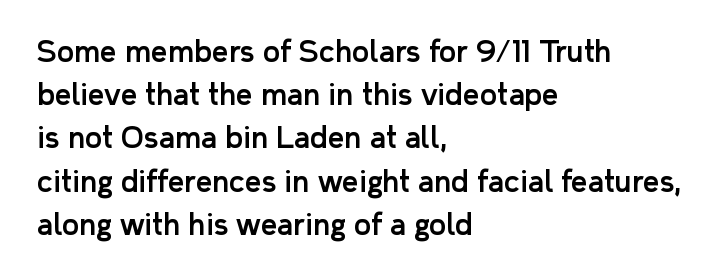
{"serif": "no", "italic": "no", "width": "normal", "stroke_contrast": "low", "x_height": "medium", "monospaced": "no", "underline": "no", "align": "left", "line_spacing": "normal", "line_spacing_ratio": 1.49, "letter_spacing": "normal", "letter_spacing_em": 0.0, "glyph_px": 29}
